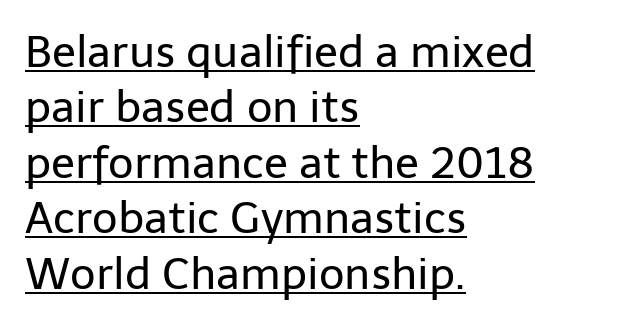
The image shows 44 px regular-weight sans-serif type, upright; set left-aligned, normal line spacing (1.26x), normal letter spacing, underlined; low stroke contrast and a medium x-height.
